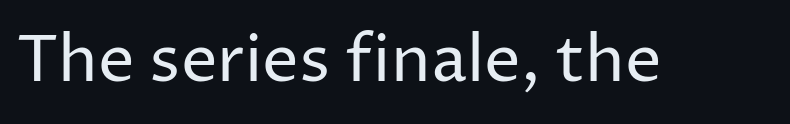
You can tell it's not italic because the verticals are truly vertical. Think of a printed novel: that variable character pitch is what you see here. This rendering employs a face without finishing strokes, i.e., a sans-serif. The area under the type is left untouched. On a weight scale, this lands at 450 or below.
